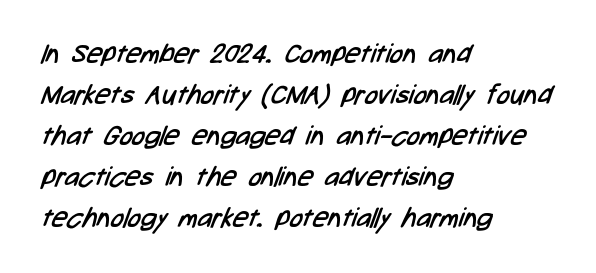
Q: Is the text bold? A: No.
Q: Is the text underlined? A: No.
Q: How is the paragraph aligned? A: Left-aligned.
Q: Is the spacing between letters normal or unusually wide? A: Normal.
Q: Is the spacing between lines tight, normal or loose? A: Normal.
